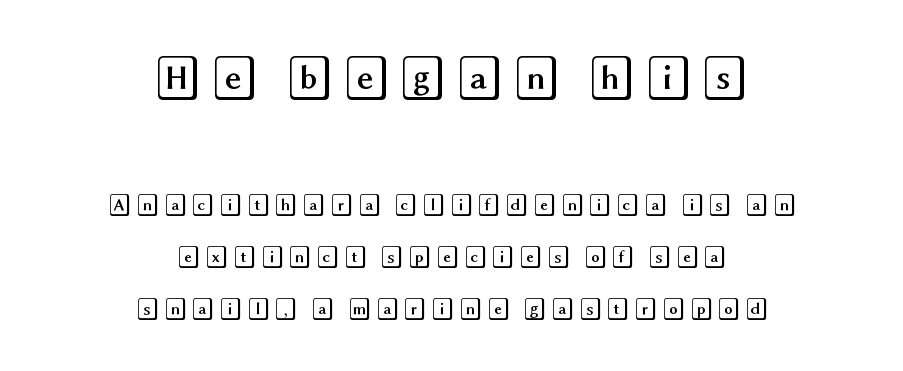
{"italic": "no", "width": "wide", "x_height": "large", "underline": "no", "align": "center", "line_spacing": "loose", "line_spacing_ratio": 2.36, "larger_block": "first", "size_ratio": 2.05, "glyph_px": 45}
